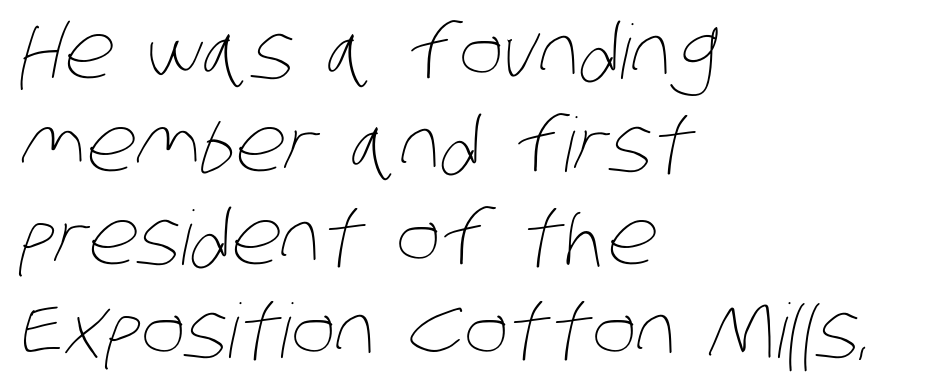
Glance below the letters and you will spot only blank space. The typeface has the unassuming heft of standard copy or less. Think of a printed novel: that variable character pitch is what you see here. The passage is arranged the way most books set body copy — flush left. Letter spacing: default.
